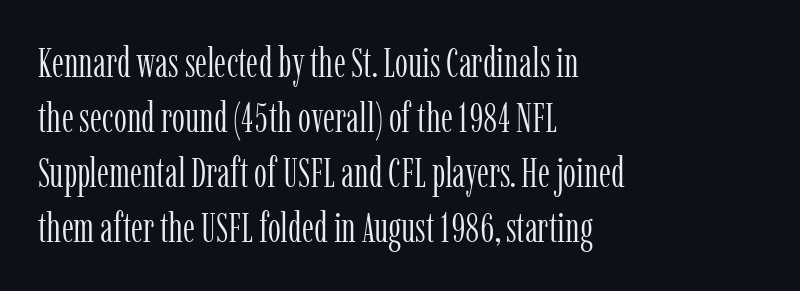
Short and long lines alike share a common starting point at left. Inter-character spacing is left at the font's built-in metrics. Little horizontal feet cap the strokes, marking this as serif type. The letterforms sit at book weight or below. Clear beneath every line of the passage. Rendered with straight, roman letterforms.
